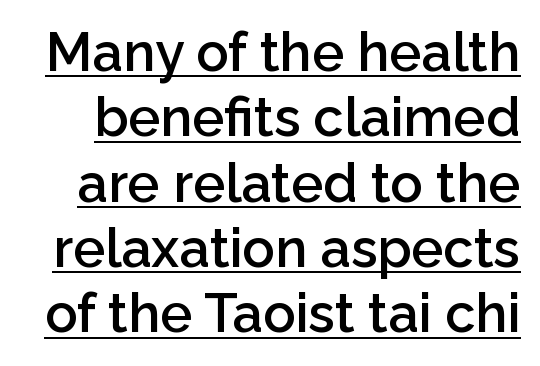
The image shows 54 px semibold sans-serif type, upright; set line spacing 1.21x, normal letter spacing, underlined; low stroke contrast and a medium x-height.
